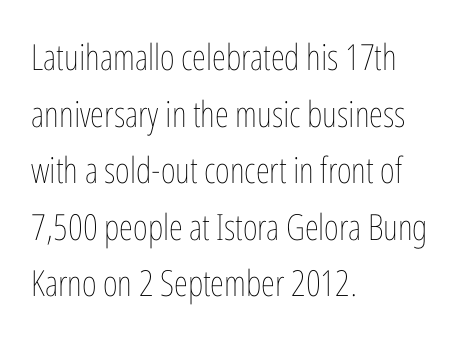
The image shows 36 px thin, condensed type, upright; set left-aligned, normal line spacing (1.57x), normal letter spacing, not underlined; low stroke contrast and a medium x-height.
